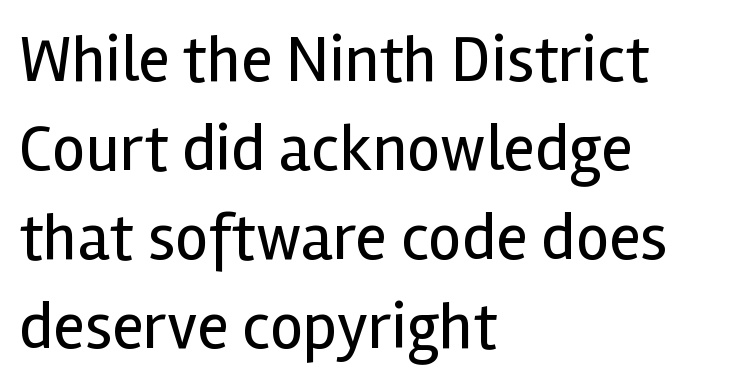
The image shows 66 px regular-weight sans-serif type, upright; set left-aligned, normal line spacing (1.35x), normal letter spacing, not underlined; a medium x-height.
